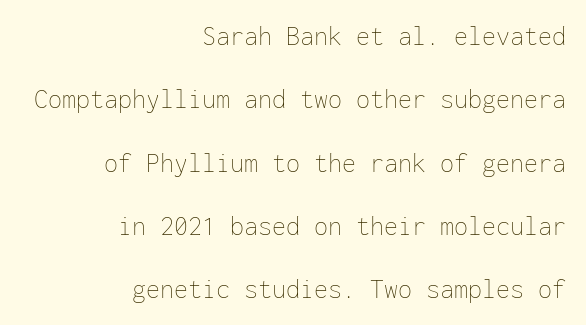
The image shows 28 px thin type, upright, monospaced; set right-aligned, loose line spacing (2.26x), normal letter spacing, not underlined; low stroke contrast and a medium x-height.
